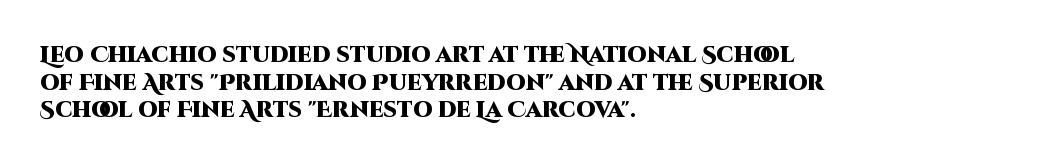
The image shows 22 px bold type, upright; set left-aligned, normal line spacing (1.26x), normal letter spacing, not underlined.
